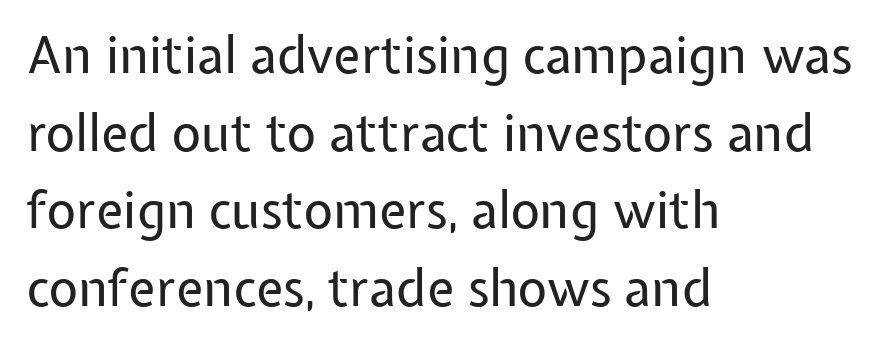
Observe the absence of serifs on each vertical stroke in this sample. The letterforms sit shoulder to shoulder at normal distance. You could not count columns in this text — the font is proportionally spaced. The lines sit at an ordinary, default distance from one another. Ascenders rise straight up at ninety degrees. Glance below the letters and you will spot only blank space.
